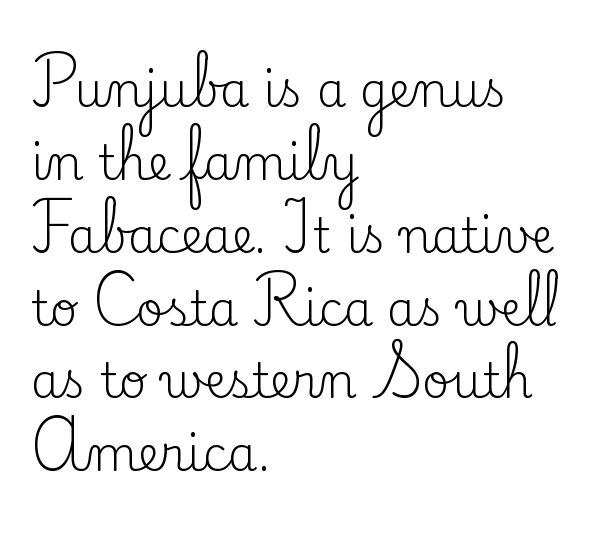
Q: Is the text bold? A: No.
Q: Is the text italic (slanted)? A: No, it is upright.
Q: Is the text underlined? A: No.
Q: How is the paragraph aligned? A: Left-aligned.
Q: Is the spacing between letters normal or unusually wide? A: Normal.
Q: Is the spacing between lines tight, normal or loose? A: Normal.
Q: Width (condensed, normal, or wide)? A: Normal.
Q: Stroke contrast? A: Low.
Q: x-height? A: Small.
Q: Monospaced? A: No.
